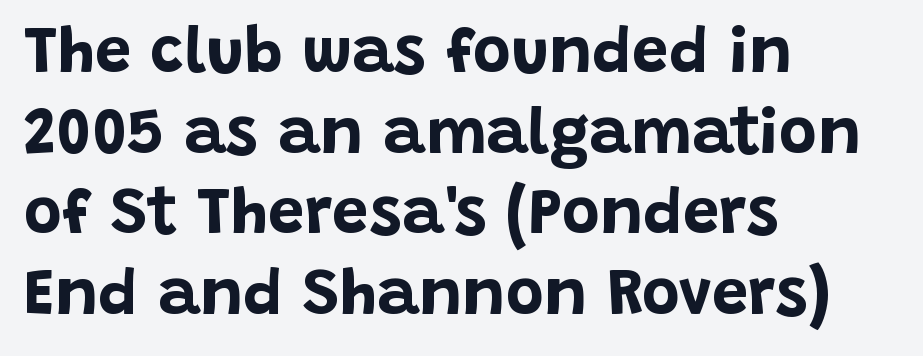
The image shows 65 px bold sans-serif type, upright; set left-aligned, line spacing 1.24x, normal letter spacing, not underlined; low stroke contrast and a large x-height.
